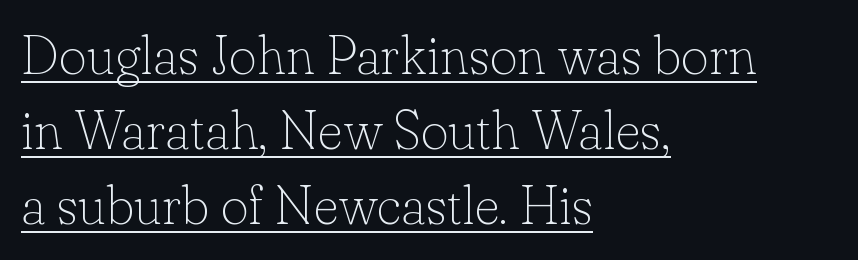
Descenders here cross a horizontal rule under the line. The strokes carry an ordinary text weight at most. The type sits square on the baseline with zero lean. These lines stack with their left ends in a neat column. Stroke terminals: seriffed. Note the varied advance widths — an 'i' is clearly narrower than an 'm'.
